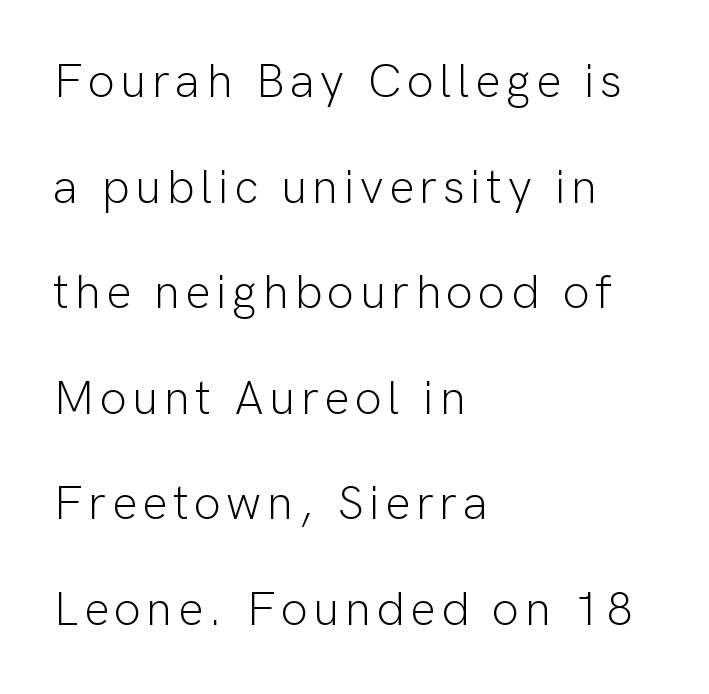
Check under the words: just untouched page. This reads as an unemphasized weight, regular at the heaviest. Varying glyph widths throughout — classic text-font behaviour. The paragraph has a hard left edge and a soft right edge. Loosely led — the rows are spread out.
